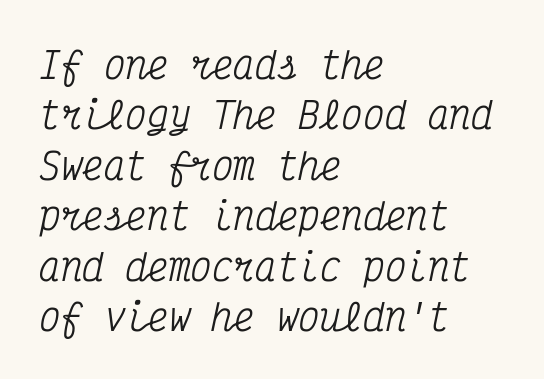
Regarding leading, the lines here are spaced in the standard way. The text block is weighted toward the left margin, trailing off unevenly rightward. A clean baseline with only descenders dipping below it. This is oblique type, the kind used for emphasis or titles.
